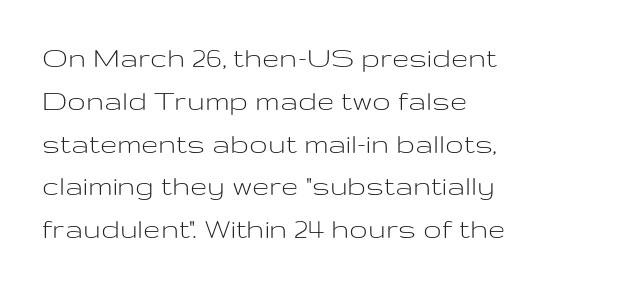
{"serif": "no", "italic": "no", "bold": "no", "weight": "light", "width": "wide", "stroke_contrast": "low", "x_height": "medium", "monospaced": "no", "underline": "no", "align": "left", "line_spacing": "normal", "line_spacing_ratio": 1.38, "letter_spacing": "normal", "letter_spacing_em": 0.0, "glyph_px": 31}
